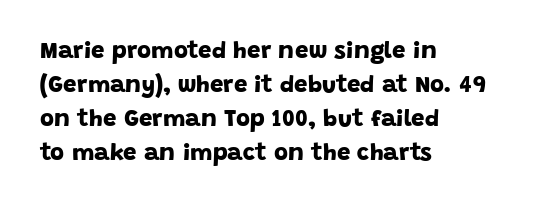
{"bold": "yes", "underline": "no", "align": "left", "line_spacing": "normal", "line_spacing_ratio": 1.42, "letter_spacing": "normal", "letter_spacing_em": 0.0, "glyph_px": 24}
